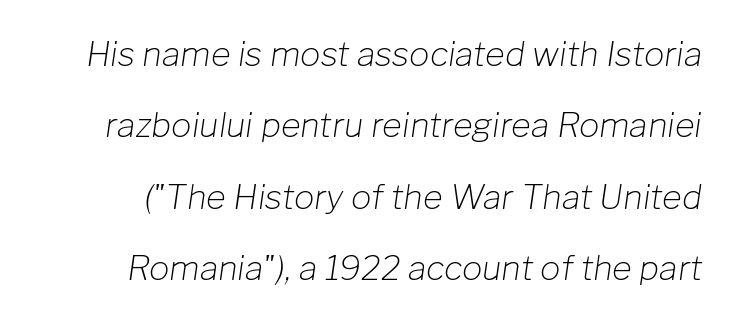
Q: Is the text bold? A: No.
Q: Is the text italic (slanted)? A: Yes, it leans right by about 8 degrees.
Q: Is the text underlined? A: No.
Q: Is the spacing between letters normal or unusually wide? A: Normal.
Q: Is the spacing between lines tight, normal or loose? A: Loose.
Q: Width (condensed, normal, or wide)? A: Normal.
Q: Stroke contrast? A: Low.
Q: x-height? A: Medium.
Q: Monospaced? A: No.
